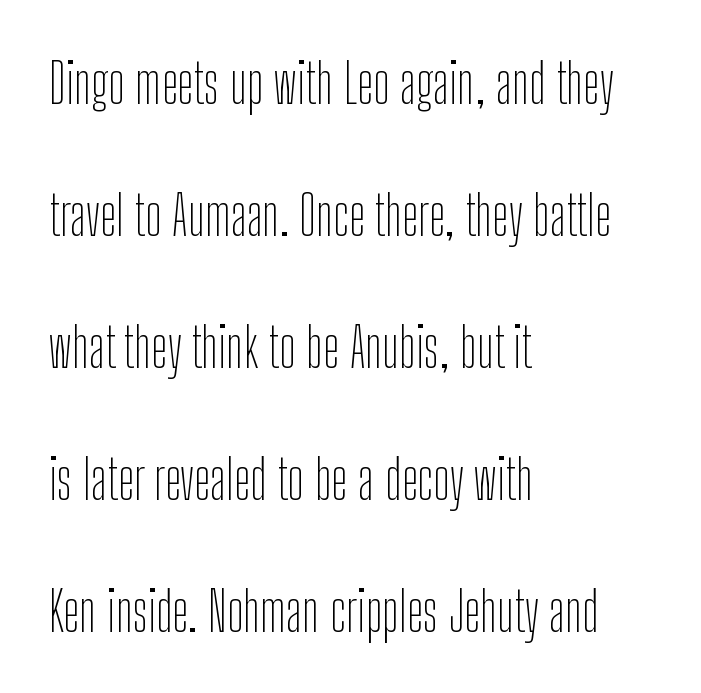
The image shows 55 px thin, condensed sans-serif type, upright; set left-aligned, loose line spacing (2.4x), normal letter spacing, not underlined; low stroke contrast and a medium x-height.
